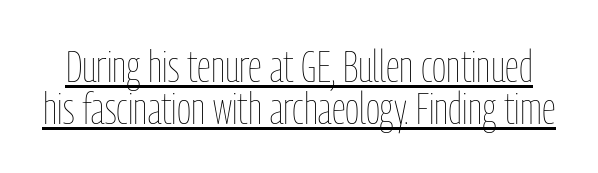
Ordinary non-slanted type is in use. Tightly led — the rows are bunched. The letters advance in unequal steps, a hallmark of proportional type. You can see a thin bar hugging the bottom of the glyphs. Observe the ordinary spacing: letters are neighbours, not strangers. Stroke mass is kept to a normal reading level or below.
